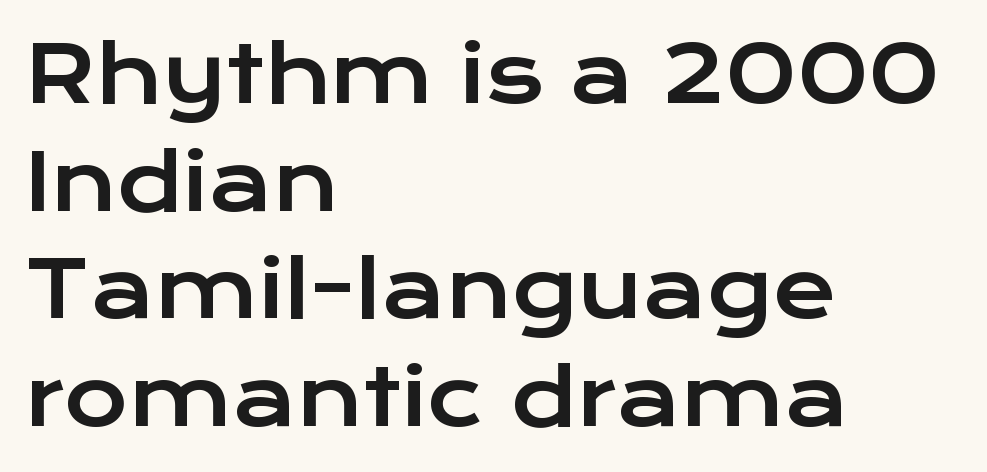
{"serif": "no", "italic": "no", "width": "wide", "stroke_contrast": "low", "x_height": "medium", "monospaced": "no", "underline": "no", "align": "left", "line_spacing": "normal", "line_spacing_ratio": 1.38, "letter_spacing": "normal", "letter_spacing_em": 0.0, "glyph_px": 78}
